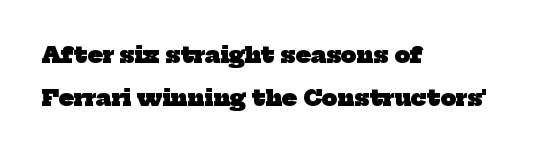
{"bold": "yes", "underline": "no", "align": "left", "line_spacing": "loose", "line_spacing_ratio": 1.95, "letter_spacing": "normal", "letter_spacing_em": 0.0, "glyph_px": 22}
